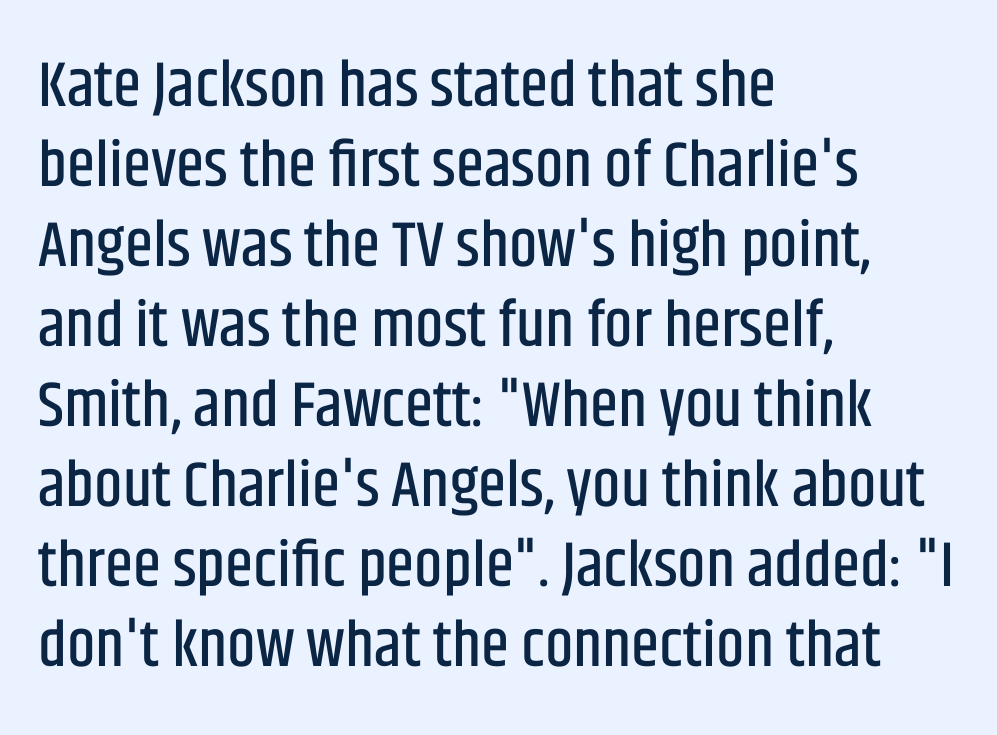
Q: Is the text italic (slanted)? A: No, it is upright.
Q: Is the typeface a serif or a sans-serif typeface? A: Sans-serif.
Q: Is the text underlined? A: No.
Q: How is the paragraph aligned? A: Left-aligned.
Q: Is the spacing between letters normal or unusually wide? A: Normal.
Q: Is the spacing between lines tight, normal or loose? A: Normal.
Q: Width (condensed, normal, or wide)? A: Condensed.
Q: Stroke contrast? A: Low.
Q: x-height? A: Large.
Q: Monospaced? A: No.
